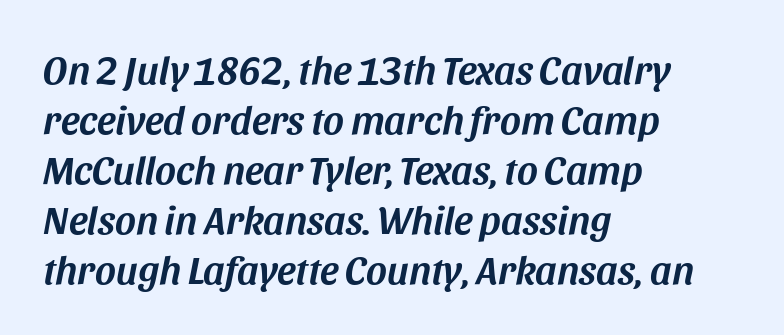
The image shows 40 px text type, italic (leaning right); set left-aligned, normal line spacing (1.25x), normal letter spacing, not underlined; medium stroke contrast and a large x-height.
